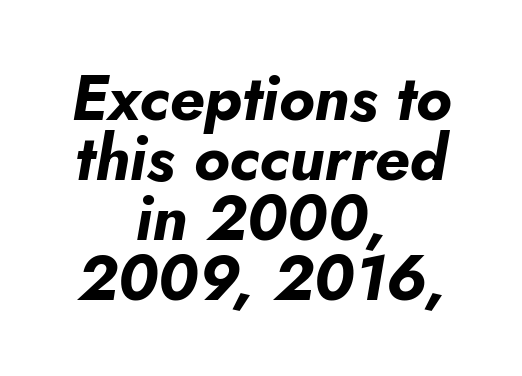
No extra tracking has been applied to these lines. The space beneath each line is pristine and unruled. What weight is shown? A full bold with thick strokes. Quick note: interline space is minimal.
